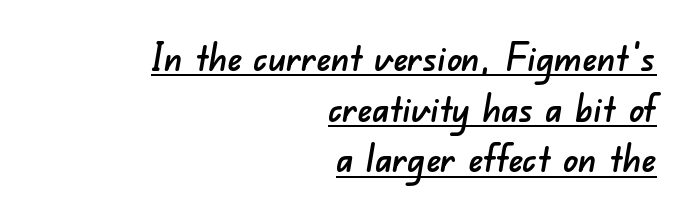
The image shows 37 px sans-serif type; set right-aligned, normal line spacing (1.37x), normal letter spacing, underlined; low stroke contrast and a small x-height.
